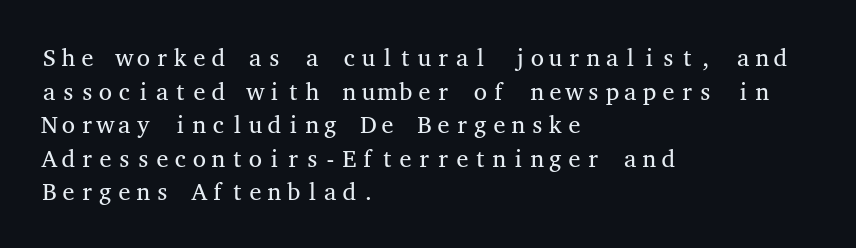
The image shows 24 px text type, upright; set left-aligned, normal line spacing (1.4x), normal letter spacing, not underlined.
